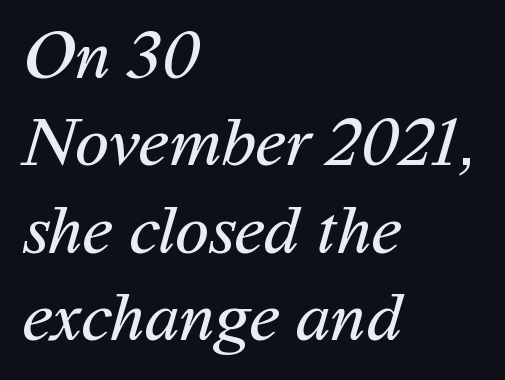
Q: Is the text bold? A: No.
Q: Is the typeface a serif or a sans-serif typeface? A: Sans-serif.
Q: Is the text underlined? A: No.
Q: How is the paragraph aligned? A: Left-aligned.
Q: Is the spacing between letters normal or unusually wide? A: Normal.
Q: Is the spacing between lines tight, normal or loose? A: Normal.
Q: Width (condensed, normal, or wide)? A: Normal.
Q: Stroke contrast? A: Medium.
Q: x-height? A: Medium.
Q: Monospaced? A: No.
